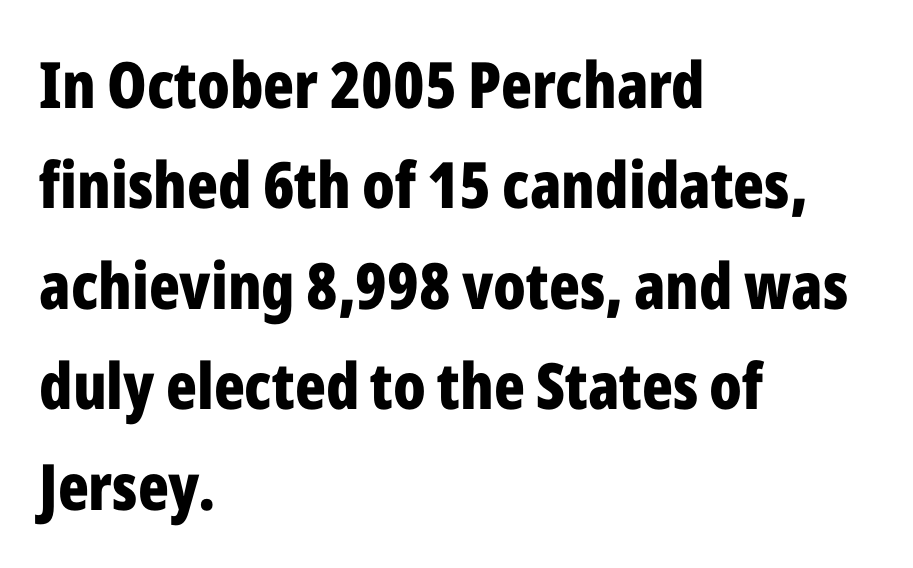
Notice how descenders clear the ascenders below comfortably — that's standard leading. How heavy is the stroke? Heavy — this is a bold. The paragraph has a hard left edge and a soft right edge. Just letters on the line, the space beneath them empty.
